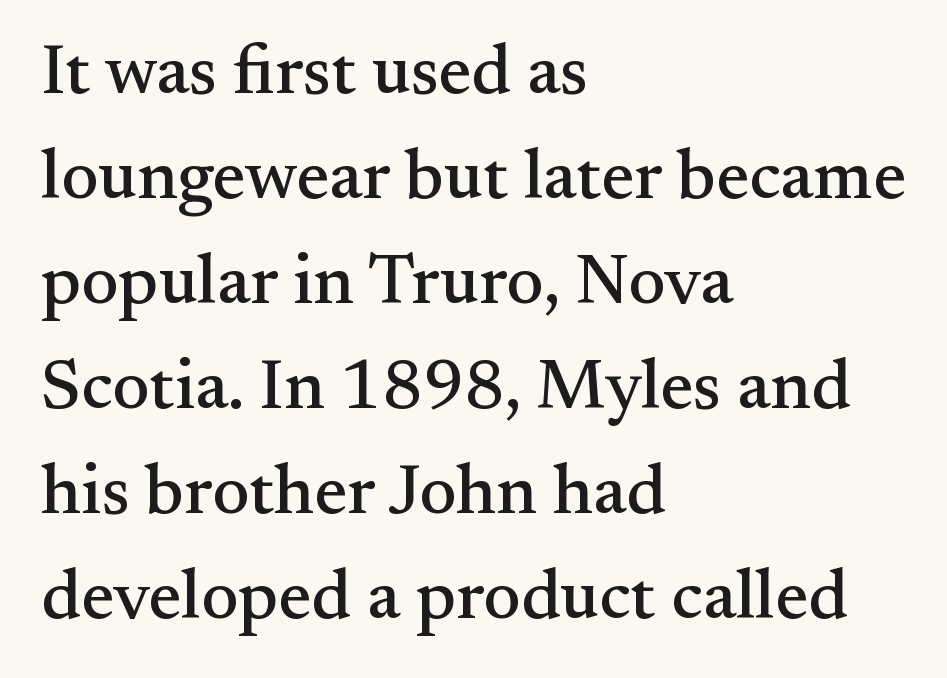
{"serif": "yes", "italic": "no", "width": "normal", "stroke_contrast": "medium", "x_height": "small", "monospaced": "no", "underline": "no", "align": "left", "line_spacing": "normal", "line_spacing_ratio": 1.5, "letter_spacing": "normal", "letter_spacing_em": 0.0, "glyph_px": 70}
